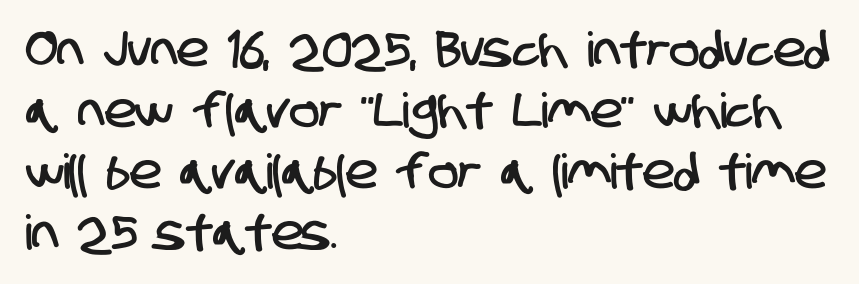
Q: Is the typeface a serif or a sans-serif typeface? A: Sans-serif.
Q: Is the text underlined? A: No.
Q: How is the paragraph aligned? A: Left-aligned.
Q: Is the spacing between letters normal or unusually wide? A: Normal.
Q: Is the spacing between lines tight, normal or loose? A: Normal.
Q: Width (condensed, normal, or wide)? A: Condensed.
Q: Stroke contrast? A: Low.
Q: x-height? A: Large.
Q: Monospaced? A: No.
